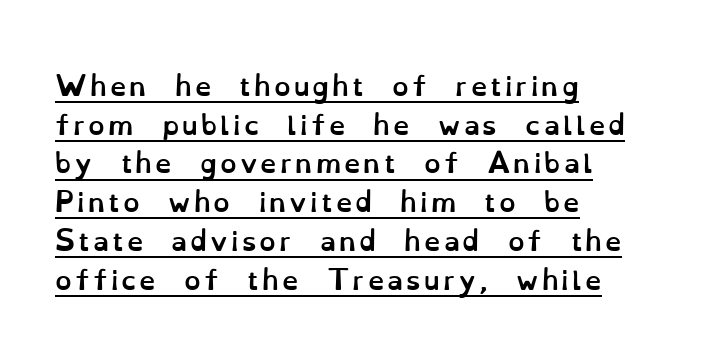
The lettering holds an erect, upright posture throughout. Underlined type. Whoever set this chose a conventional vertical rhythm. Look at the stroke-to-counter ratio: heavy, a bold. The passage is arranged the way most books set body copy — flush left.
